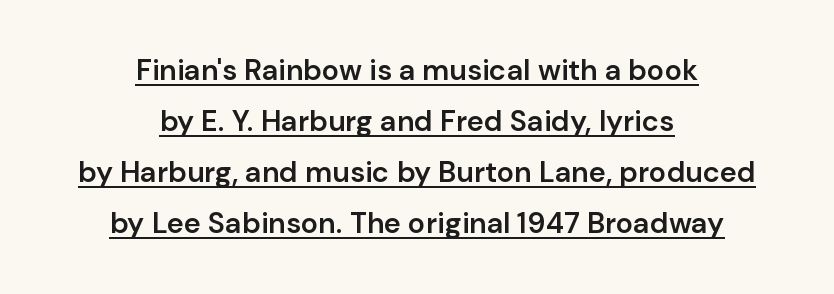
The image shows 29 px semibold sans-serif type, upright; set centered, line spacing 1.76x, normal letter spacing, underlined; low stroke contrast and a medium x-height.
